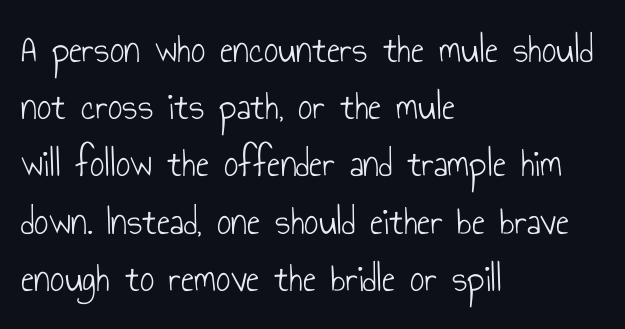
Q: Is the text bold? A: No.
Q: Is the text italic (slanted)? A: No, it is upright.
Q: Is the typeface a serif or a sans-serif typeface? A: Sans-serif.
Q: Is the text underlined? A: No.
Q: How is the paragraph aligned? A: Left-aligned.
Q: Is the spacing between letters normal or unusually wide? A: Normal.
Q: Is the spacing between lines tight, normal or loose? A: Normal.
Q: Width (condensed, normal, or wide)? A: Condensed.
Q: Stroke contrast? A: Low.
Q: x-height? A: Small.
Q: Monospaced? A: No.
